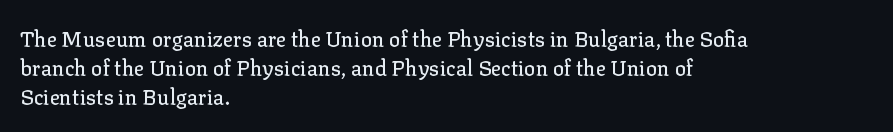
The compositor pushed each line to the left boundary. The strip under each line holds only bare page. When letters stand straight like this, we call the style roman or upright. Letter spacing: default. In terms of leading, this rendering sits right in the middle.
